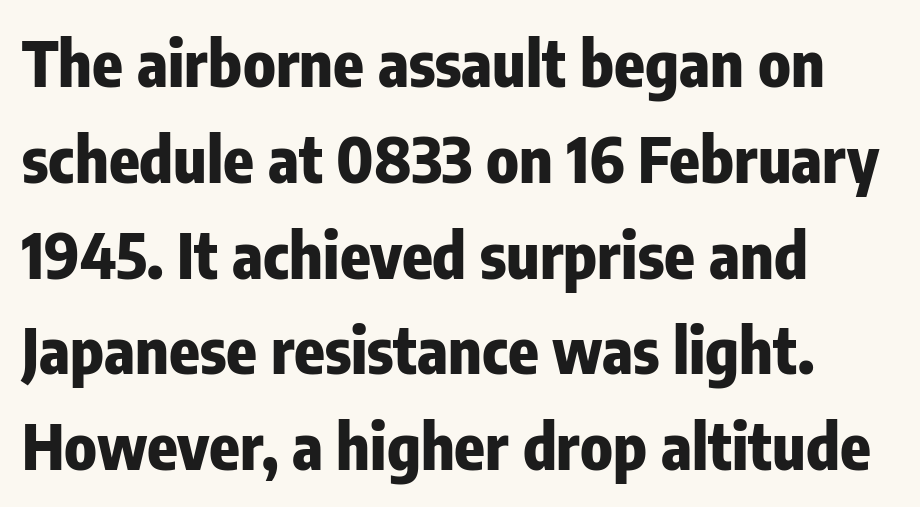
{"serif": "no", "italic": "no", "bold": "yes", "weight": "heavy", "width": "condensed", "stroke_contrast": "low", "x_height": "medium", "monospaced": "no", "underline": "no", "align": "left", "line_spacing": "normal", "line_spacing_ratio": 1.52, "letter_spacing": "normal", "letter_spacing_em": 0.0, "glyph_px": 63}
